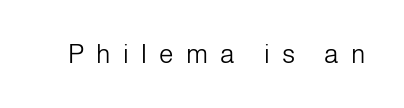
{"italic": "no", "bold": "no", "underline": "no", "letter_spacing": "wide", "letter_spacing_em": 0.47, "glyph_px": 26}
